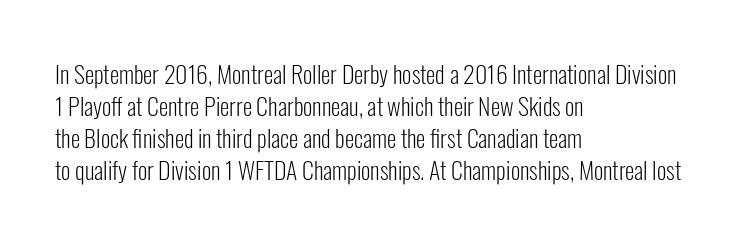
The strip under each line holds only bare page. You could call the tracking neutral — neither tight nor loose. Where is the straight margin? On the left. Upright lettering throughout. The weight tops out at a normal text grade.
